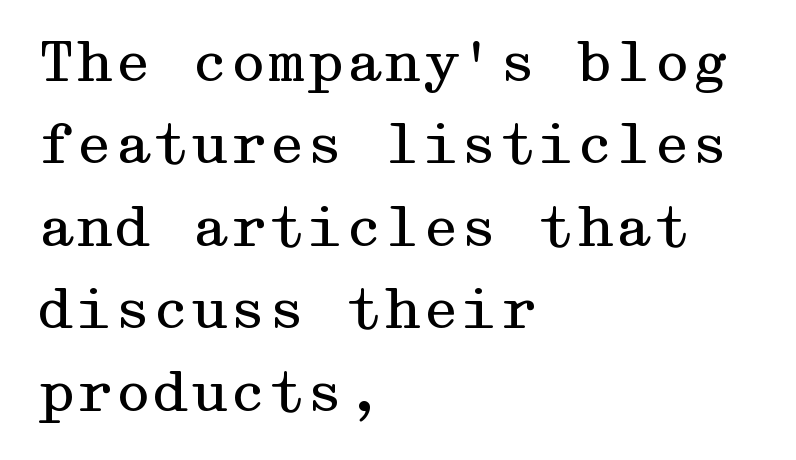
The image shows 55 px regular-weight, wide serif type, upright; set left-aligned, normal line spacing (1.5x), normal letter spacing, not underlined; medium stroke contrast and a medium x-height.
